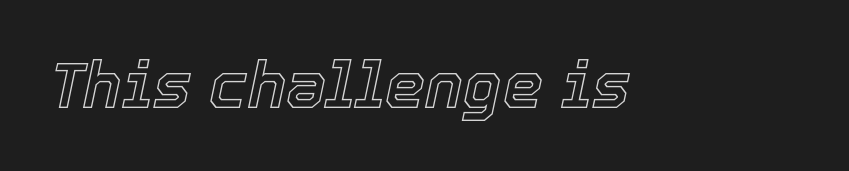
Q: Is the text italic (slanted)? A: Yes, it leans right by about 12 degrees.
Q: Is the text underlined? A: No.
Q: Is the spacing between letters normal or unusually wide? A: Normal.
Q: Width (condensed, normal, or wide)? A: Normal.
Q: x-height? A: Medium.
Q: Monospaced? A: No.
